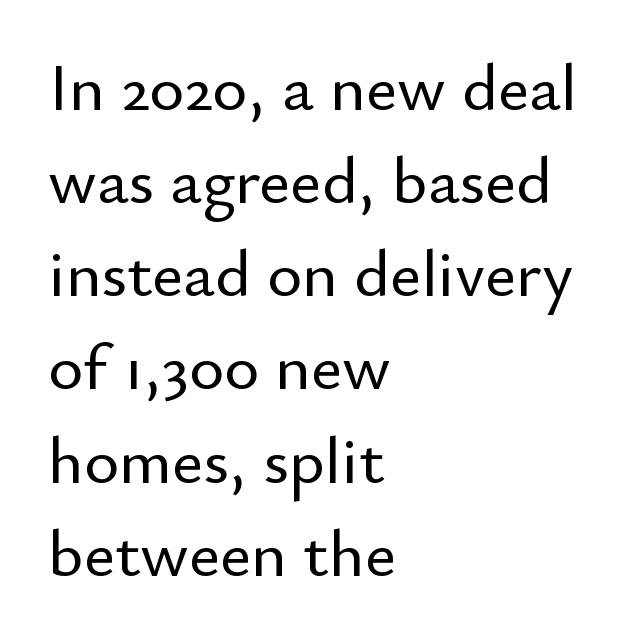
Q: Is the text italic (slanted)? A: No, it is upright.
Q: Is the typeface a serif or a sans-serif typeface? A: Sans-serif.
Q: Is the text underlined? A: No.
Q: How is the paragraph aligned? A: Left-aligned.
Q: Is the spacing between letters normal or unusually wide? A: Normal.
Q: Is the spacing between lines tight, normal or loose? A: Normal.
Q: Width (condensed, normal, or wide)? A: Normal.
Q: Stroke contrast? A: Low.
Q: x-height? A: Small.
Q: Monospaced? A: No.
